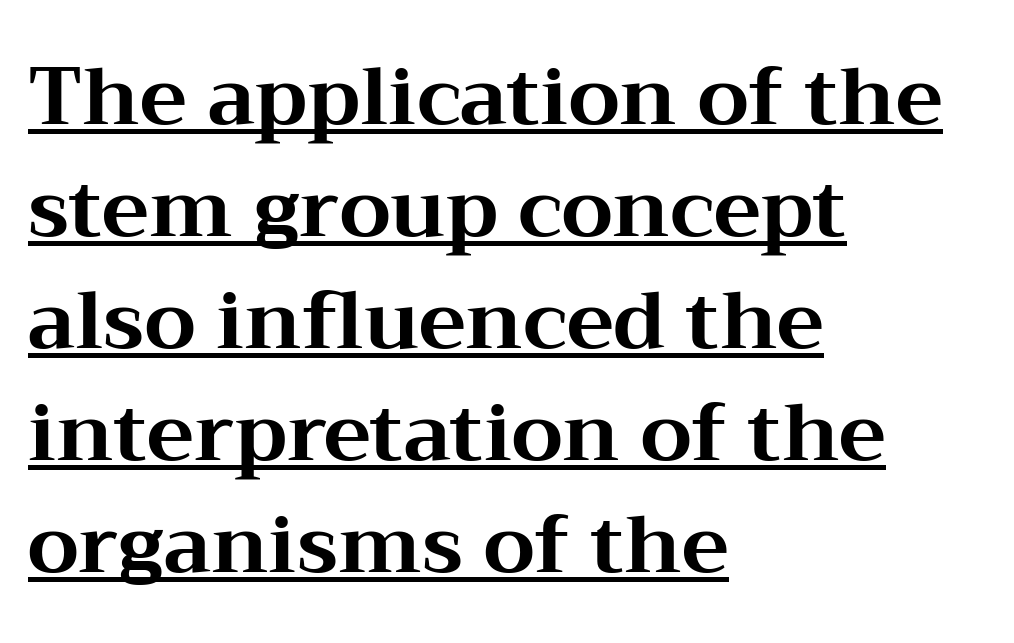
{"serif": "yes", "italic": "no", "bold": "yes", "weight": "bold", "width": "wide", "stroke_contrast": "medium", "x_height": "medium", "monospaced": "no", "underline": "yes", "align": "left", "line_spacing": "normal", "line_spacing_ratio": 1.4, "letter_spacing": "normal", "letter_spacing_em": 0.0, "glyph_px": 80}
